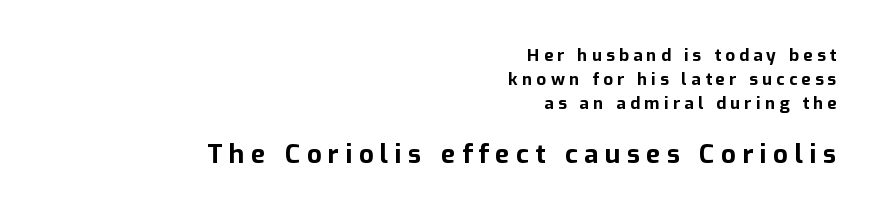
The image shows 26 px bold type, upright; set right-aligned, normal line spacing (1.41x), unusually wide letter spacing (+0.25 em), not underlined; the second (bottom) block is 1.53x larger.
